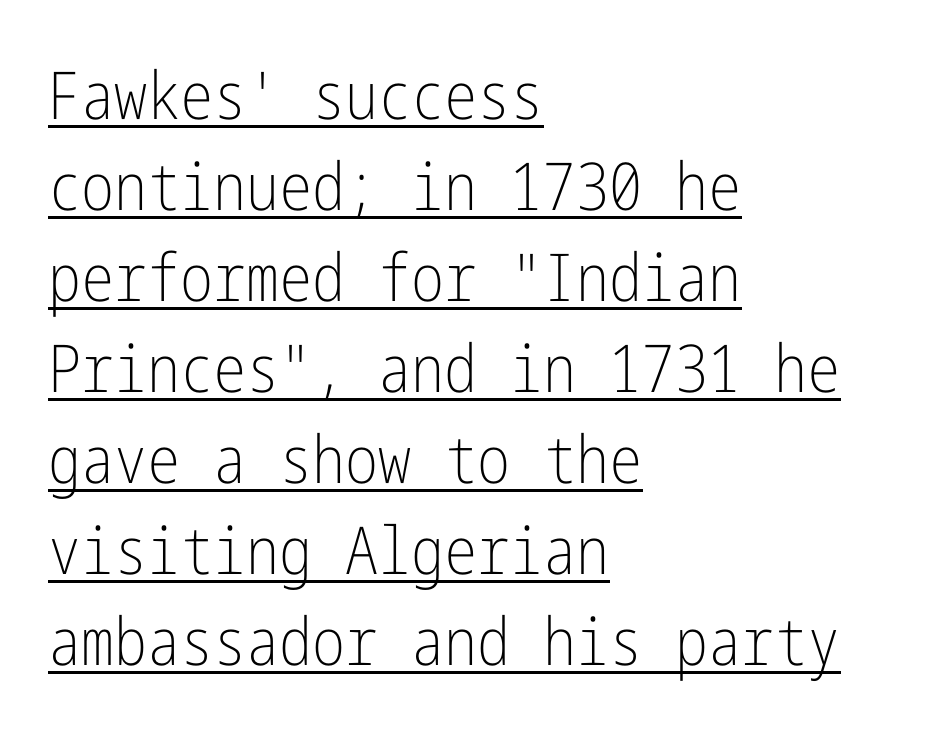
The image shows 66 px light, condensed sans-serif type, upright; set left-aligned, normal line spacing (1.38x), normal letter spacing, underlined; low stroke contrast and a medium x-height.
